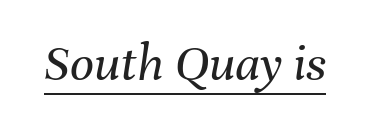
{"italic": "yes", "lean": "right", "slant_degrees": 8, "bold": "no", "weight": "regular", "width": "normal", "stroke_contrast": "medium", "x_height": "medium", "monospaced": "no", "underline": "yes", "letter_spacing": "normal", "letter_spacing_em": 0.0, "glyph_px": 53}
